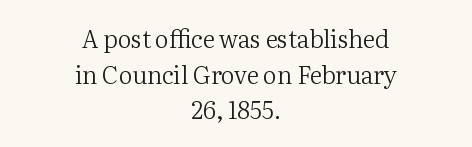
{"italic": "no", "bold": "no", "underline": "no", "align": "center", "line_spacing": "normal", "line_spacing_ratio": 1.48, "letter_spacing": "normal", "letter_spacing_em": 0.0, "glyph_px": 24}
